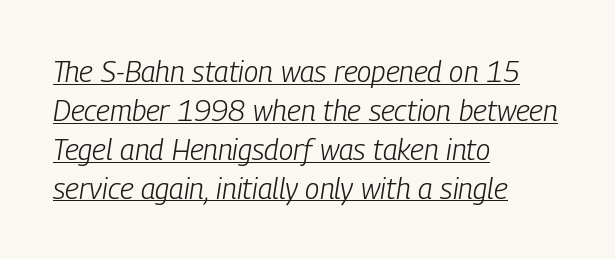
Q: Is the text bold? A: No.
Q: Is the text italic (slanted)? A: Yes, it leans right by about 9 degrees.
Q: Is the text underlined? A: Yes.
Q: How is the paragraph aligned? A: Left-aligned.
Q: Is the spacing between letters normal or unusually wide? A: Normal.
Q: Is the spacing between lines tight, normal or loose? A: Normal.
Q: Width (condensed, normal, or wide)? A: Condensed.
Q: Stroke contrast? A: Low.
Q: x-height? A: Medium.
Q: Monospaced? A: No.
